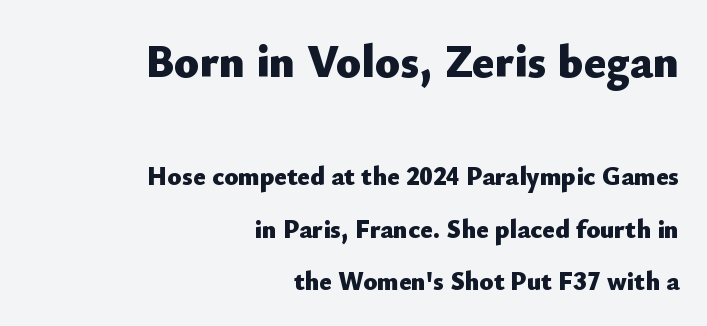
The image shows 46 px heavy sans-serif type, upright; set right-aligned, loose line spacing (2.01x), normal letter spacing, not underlined; the first (top) block is 1.77x larger; low stroke contrast and a small x-height.
